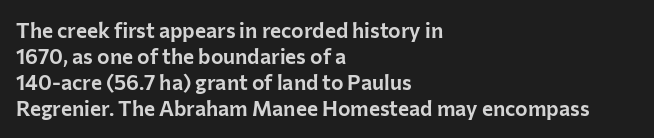
{"italic": "no", "underline": "no", "align": "left", "line_spacing_ratio": 1.24, "letter_spacing": "normal", "letter_spacing_em": 0.0, "glyph_px": 21}
